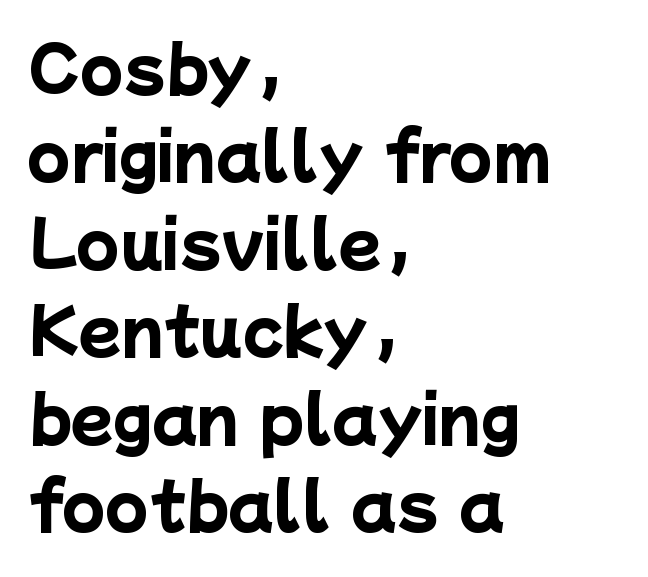
The image shows 62 px heavy sans-serif type; set left-aligned, normal line spacing (1.41x), normal letter spacing, not underlined; low stroke contrast and a medium x-height.
